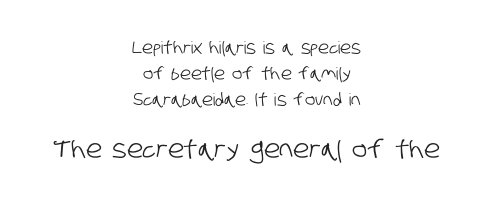
The image shows 25 px text type; set centered, normal line spacing (1.53x), normal letter spacing, not underlined; the second (bottom) block is 1.47x larger.
